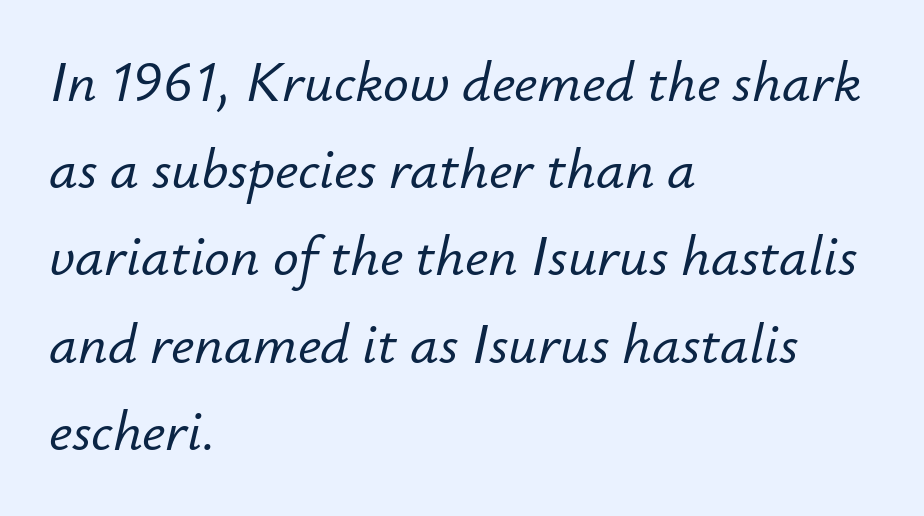
{"italic": "yes", "lean": "right", "slant_degrees": 12, "width": "normal", "stroke_contrast": "low", "x_height": "small", "monospaced": "no", "underline": "no", "align": "left", "line_spacing": "normal", "line_spacing_ratio": 1.53, "letter_spacing": "normal", "letter_spacing_em": 0.0, "glyph_px": 57}
